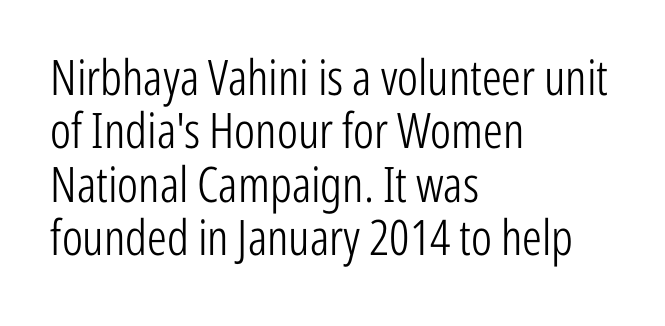
The image shows 49 px light, condensed sans-serif type, upright; set left-aligned, tight line spacing (1.09x), normal letter spacing, not underlined; low stroke contrast and a medium x-height.
